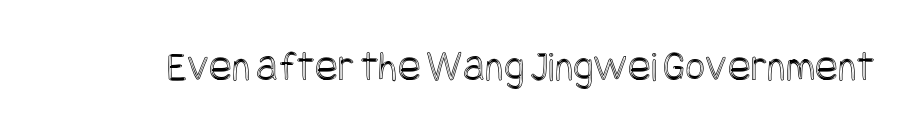
The image shows 43 px condensed type, upright; set normal letter spacing, not underlined; a large x-height.
